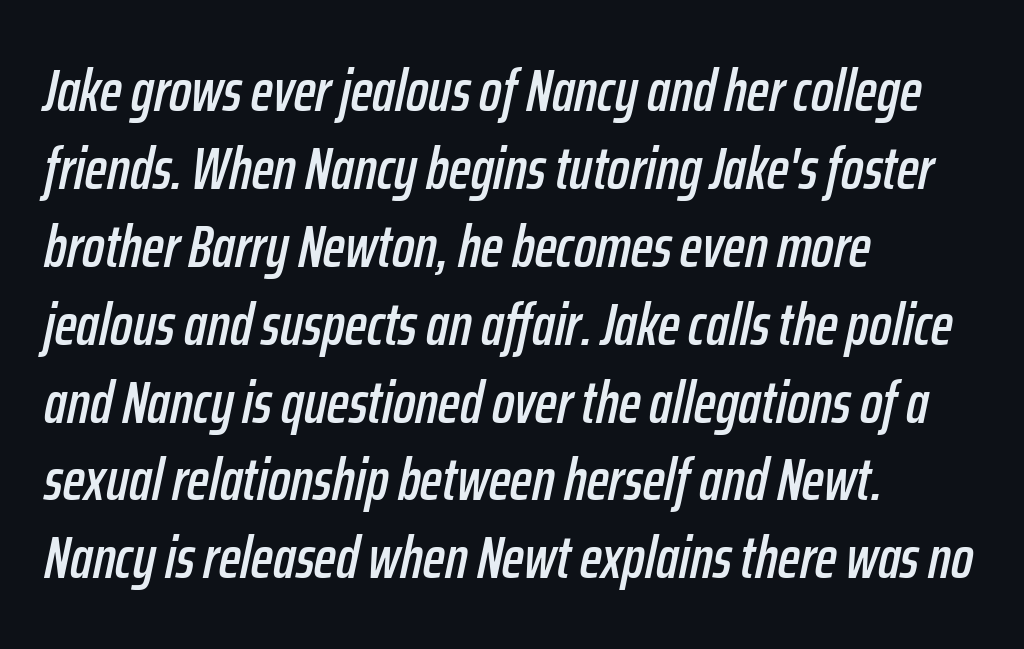
{"italic": "yes", "lean": "right", "slant_degrees": 12, "width": "condensed", "stroke_contrast": "low", "x_height": "medium", "monospaced": "no", "underline": "no", "align": "left", "line_spacing": "normal", "line_spacing_ratio": 1.32, "letter_spacing": "normal", "letter_spacing_em": 0.0, "glyph_px": 59}
